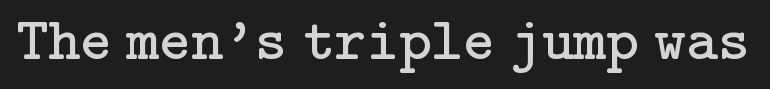
Q: Is the text bold? A: No.
Q: Is the text italic (slanted)? A: No, it is upright.
Q: Is the typeface a serif or a sans-serif typeface? A: Serif.
Q: Is the text underlined? A: No.
Q: Is the spacing between letters normal or unusually wide? A: Normal.
Q: Width (condensed, normal, or wide)? A: Normal.
Q: Stroke contrast? A: Low.
Q: x-height? A: Medium.
